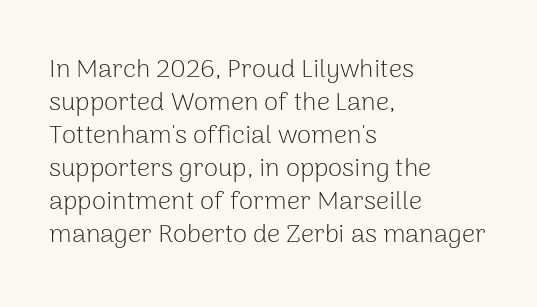
{"italic": "no", "bold": "no", "underline": "no", "align": "left", "line_spacing": "normal", "line_spacing_ratio": 1.27, "letter_spacing": "normal", "letter_spacing_em": 0.0, "glyph_px": 26}
